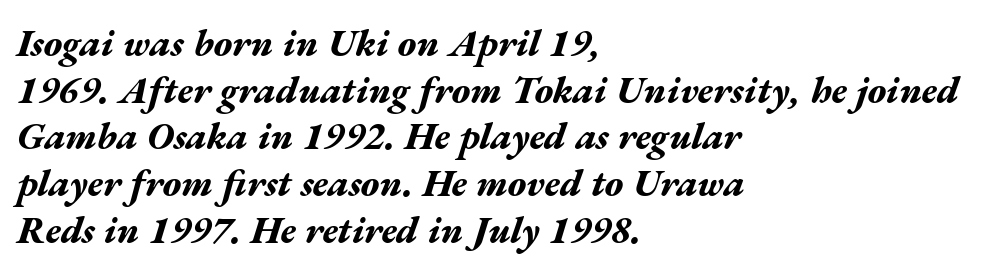
The image shows 38 px bold, wide type, italic (leaning right); set left-aligned, line spacing 1.23x, normal letter spacing, not underlined; medium stroke contrast and a medium x-height.
